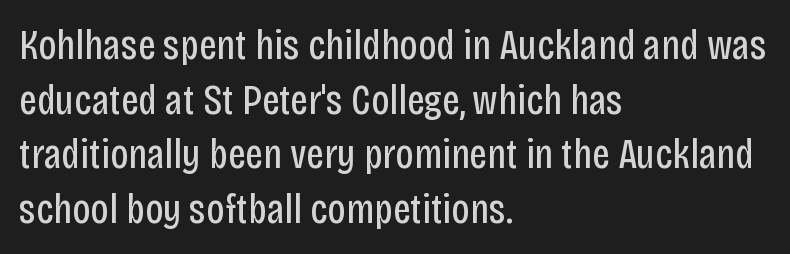
Counters stay open thanks to moderate or lighter strokes. The rendering uses natural spacing where letterforms have individual widths. This sample uses plain, unmodified letter spacing. The passage shown is not underscored anywhere.
